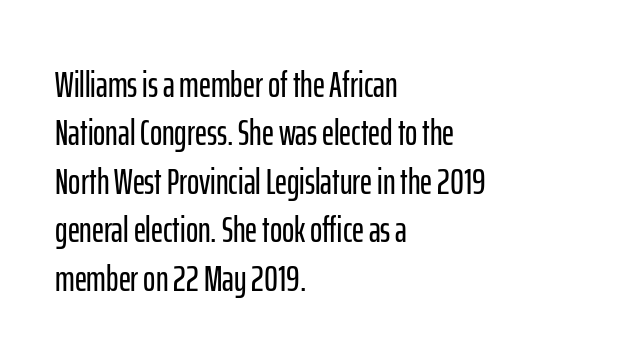
Vertical strokes here are truly vertical. These lines are composed in type without serifs. Here the designer chose a conventional face with non-uniform glyph widths. In terms of letterspacing, this is plain default setting.
